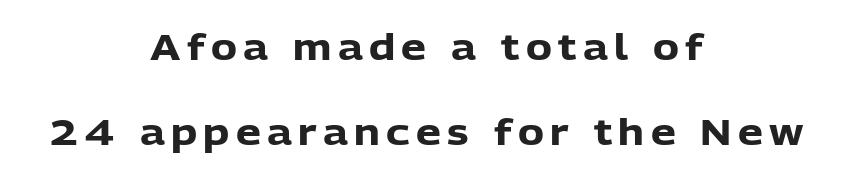
These lines are rendered in a variable-pitch font. Clear beneath every line of the passage. Is there much room between lines? Yes — plenty of vertical air separates them. Is this a sans? Yes — the strokes have no serifs. Notice how thick the strokes are: this is what a full bold looks like.
